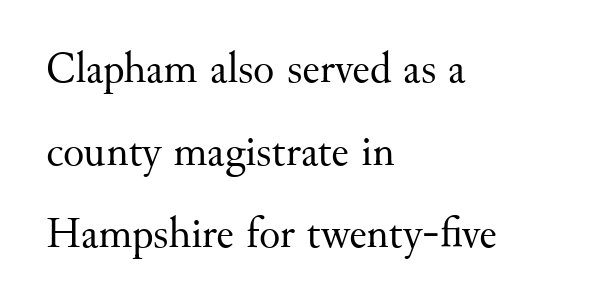
{"serif": "yes", "italic": "no", "bold": "no", "weight": "regular", "width": "normal", "stroke_contrast": "medium", "x_height": "small", "monospaced": "no", "underline": "no", "align": "left", "line_spacing_ratio": 1.88, "letter_spacing": "normal", "letter_spacing_em": 0.0, "glyph_px": 44}
